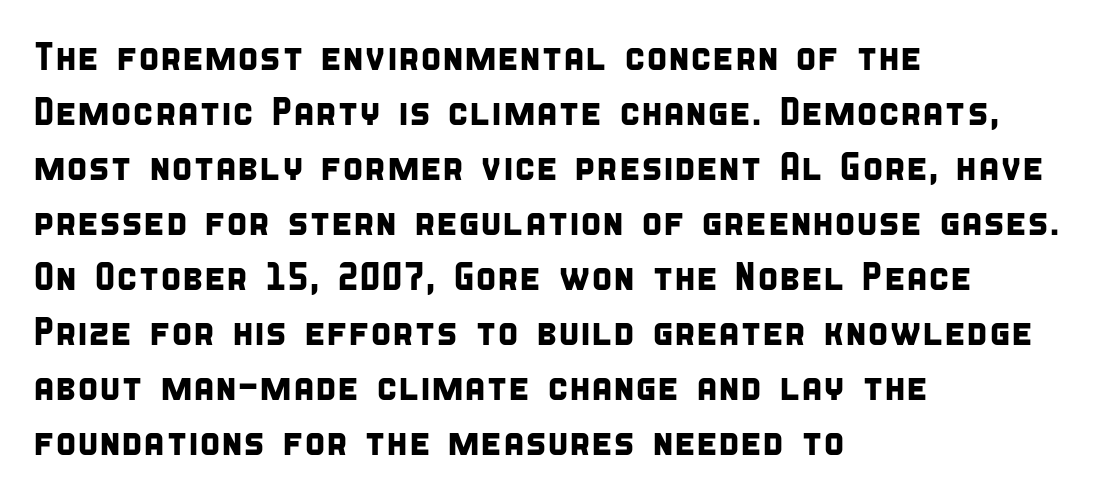
Q: Is the typeface a serif or a sans-serif typeface? A: Sans-serif.
Q: Is the text underlined? A: No.
Q: How is the paragraph aligned? A: Left-aligned.
Q: Is the spacing between letters normal or unusually wide? A: Normal.
Q: Is the spacing between lines tight, normal or loose? A: Normal.
Q: Width (condensed, normal, or wide)? A: Condensed.
Q: Stroke contrast? A: Low.
Q: x-height? A: Large.
Q: Monospaced? A: No.
